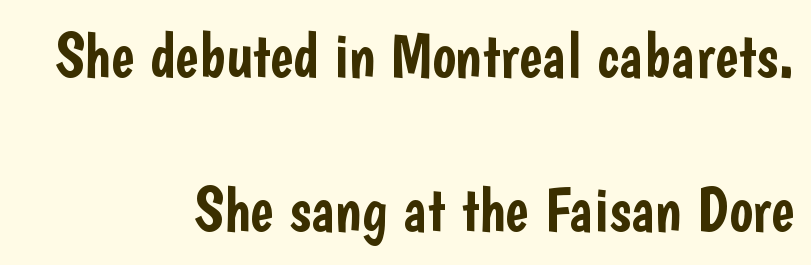
The image shows 63 px condensed sans-serif type, upright; set right-aligned, loose line spacing (2.45x), normal letter spacing, not underlined; low stroke contrast and a medium x-height.
